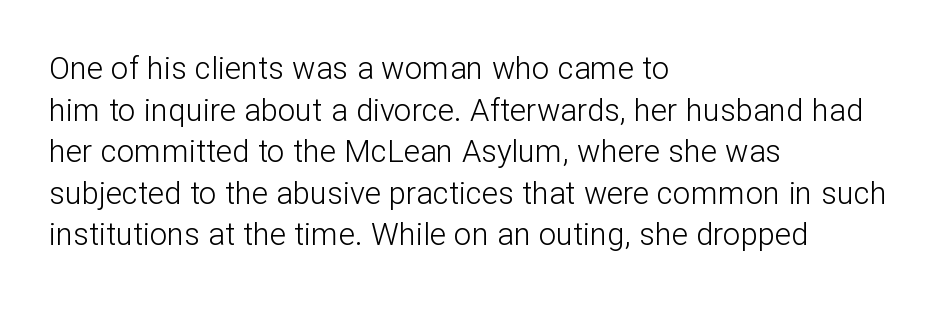
The image shows 31 px light sans-serif type, upright; set left-aligned, normal line spacing (1.34x), normal letter spacing, not underlined; low stroke contrast and a medium x-height.
